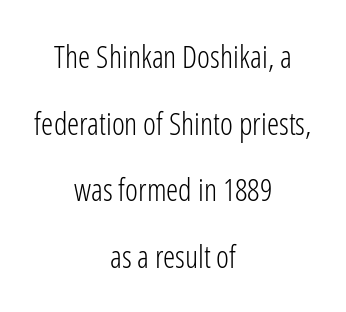
The image shows 31 px light, condensed sans-serif type, upright; set centered, loose line spacing (2.15x), normal letter spacing, not underlined; low stroke contrast and a medium x-height.
